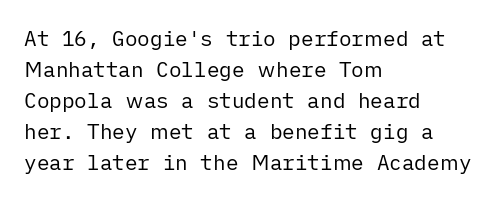
No chunkiness to these letters — they're not bold. The area under the type is left untouched. This rendering uses left alignment, leaving the right contour irregular. The font's upright variant was chosen for this text. Compared with typical body copy, the letter spacing here is the same.
